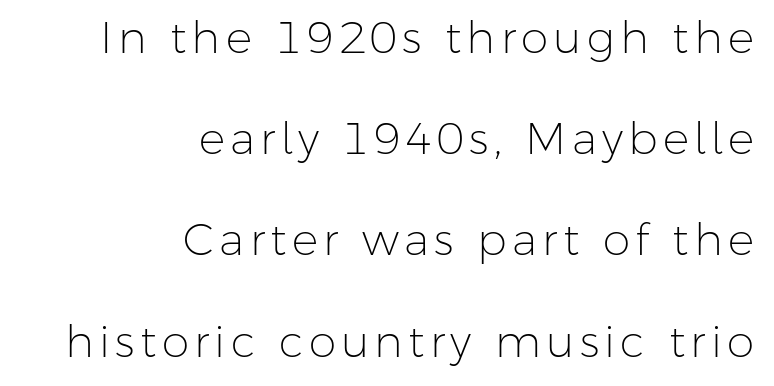
The image shows 44 px light sans-serif type, upright; set right-aligned, loose line spacing (2.3x), not underlined; low stroke contrast and a medium x-height.
